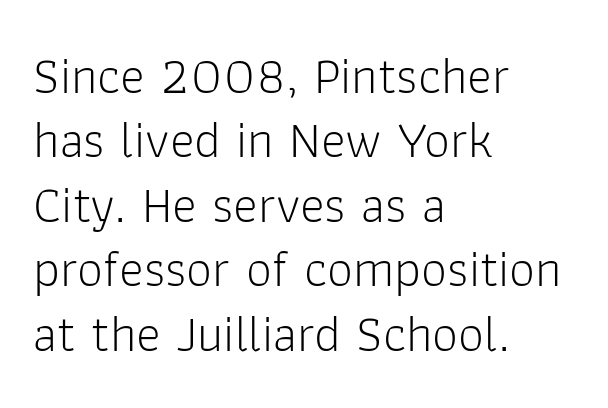
Q: Is the text bold? A: No.
Q: Is the text italic (slanted)? A: No, it is upright.
Q: Is the typeface a serif or a sans-serif typeface? A: Sans-serif.
Q: Is the text underlined? A: No.
Q: How is the paragraph aligned? A: Left-aligned.
Q: Is the spacing between letters normal or unusually wide? A: Normal.
Q: Width (condensed, normal, or wide)? A: Normal.
Q: Stroke contrast? A: Low.
Q: x-height? A: Medium.
Q: Monospaced? A: No.
